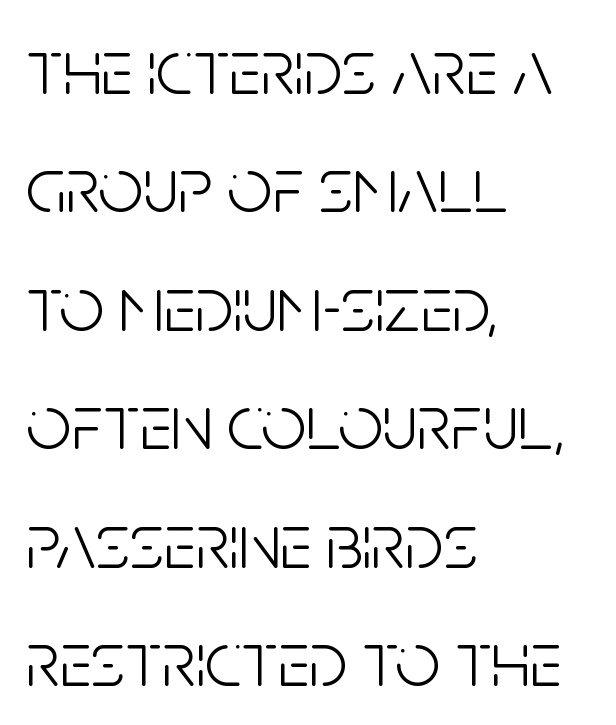
{"serif": "no", "italic": "no", "bold": "no", "weight": "light", "width": "condensed", "stroke_contrast": "low", "x_height": "large", "monospaced": "no", "underline": "no", "align": "left", "line_spacing": "normal", "line_spacing_ratio": 1.5, "letter_spacing": "normal", "letter_spacing_em": 0.0, "glyph_px": 79}
